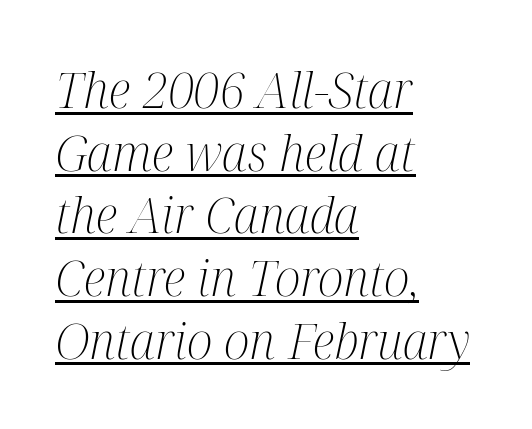
The image shows 49 px light, condensed serif type, italic (leaning right); set left-aligned, normal line spacing (1.28x), normal letter spacing, underlined; medium stroke contrast and a medium x-height.
